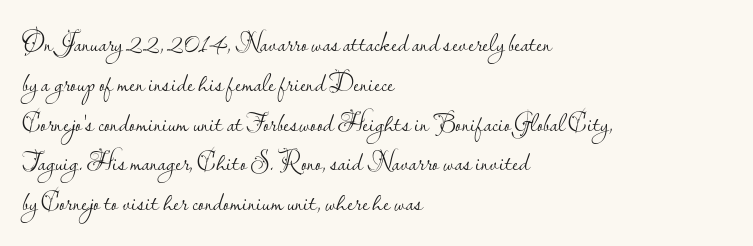
The image shows 26 px text type; set left-aligned, normal line spacing (1.53x), normal letter spacing, not underlined.
